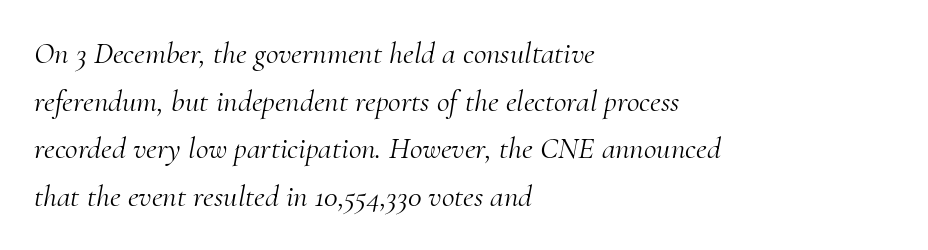
Proportional: the letters do not fall into vertical columns. Unbolded letterforms with no extra heft. The glyphs in this specimen are seriffed. Short note: letters normally spaced.
